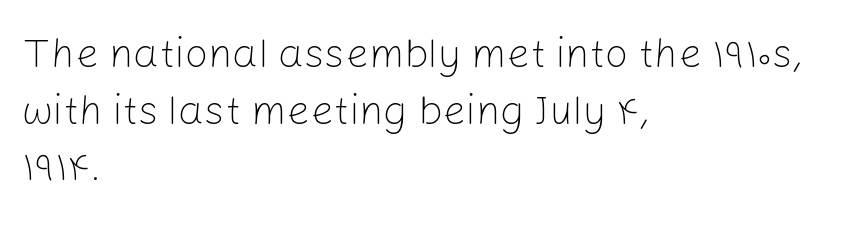
Q: Is the text bold? A: No.
Q: Is the text italic (slanted)? A: No, it is upright.
Q: Is the typeface a serif or a sans-serif typeface? A: Sans-serif.
Q: Is the text underlined? A: No.
Q: How is the paragraph aligned? A: Left-aligned.
Q: Is the spacing between letters normal or unusually wide? A: Normal.
Q: Is the spacing between lines tight, normal or loose? A: Normal.
Q: Width (condensed, normal, or wide)? A: Normal.
Q: Stroke contrast? A: Low.
Q: x-height? A: Medium.
Q: Monospaced? A: No.
